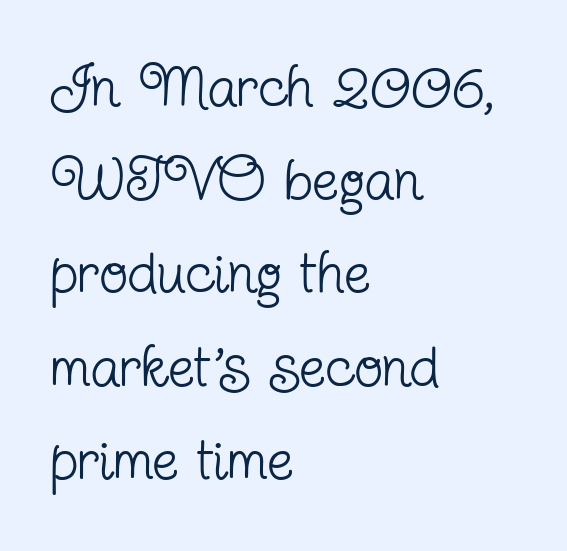
The image shows 59 px regular-weight, condensed serif type, upright; set left-aligned, normal line spacing (1.58x), normal letter spacing, not underlined; low stroke contrast and a medium x-height.
